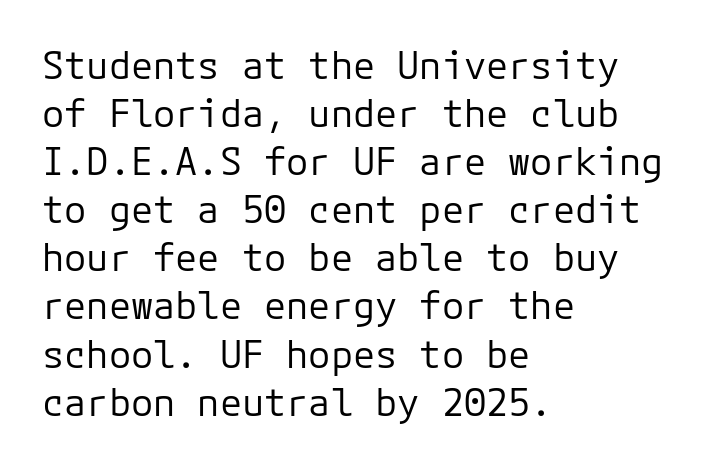
The image shows 37 px regular-weight sans-serif type, upright, monospaced; set left-aligned, normal line spacing (1.3x), normal letter spacing, not underlined; low stroke contrast and a medium x-height.
